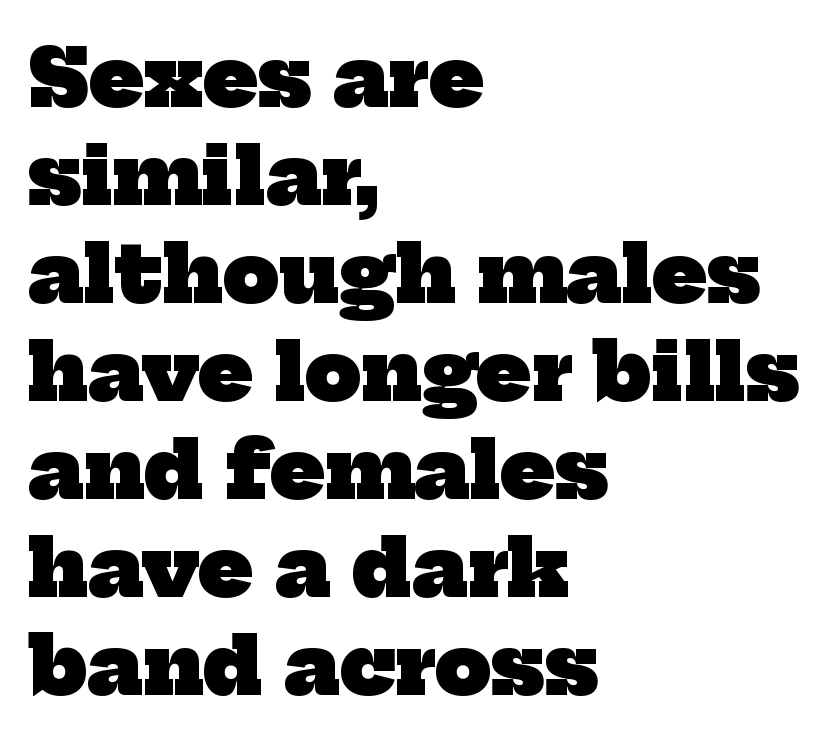
{"serif": "yes", "bold": "yes", "weight": "heavy", "width": "normal", "stroke_contrast": "low", "x_height": "medium", "monospaced": "no", "underline": "no", "align": "left", "line_spacing_ratio": 1.24, "letter_spacing": "normal", "letter_spacing_em": 0.0, "glyph_px": 79}
